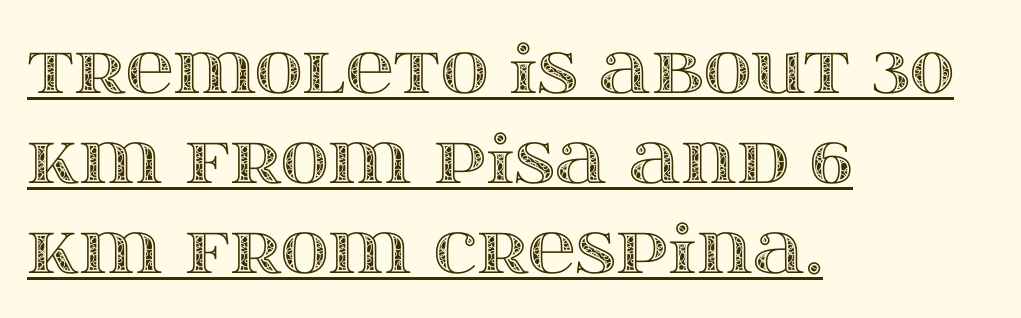
The image shows 66 px wide type, upright; set left-aligned, normal line spacing (1.36x), normal letter spacing, underlined; a large x-height.
